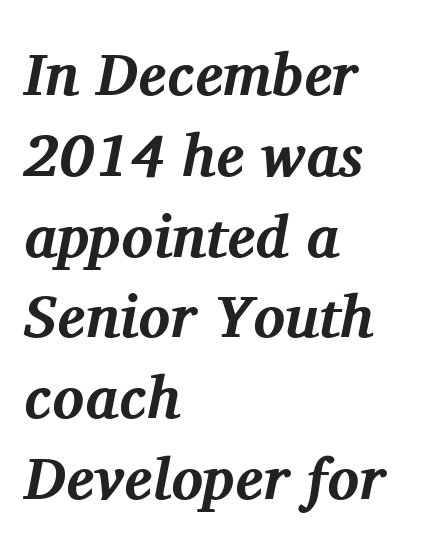
Q: Is the text bold? A: Yes.
Q: Is the text italic (slanted)? A: Yes, it leans right by about 11 degrees.
Q: Is the typeface a serif or a sans-serif typeface? A: Serif.
Q: Is the text underlined? A: No.
Q: How is the paragraph aligned? A: Left-aligned.
Q: Is the spacing between letters normal or unusually wide? A: Normal.
Q: Is the spacing between lines tight, normal or loose? A: Normal.
Q: Width (condensed, normal, or wide)? A: Normal.
Q: Stroke contrast? A: Medium.
Q: x-height? A: Medium.
Q: Monospaced? A: No.
